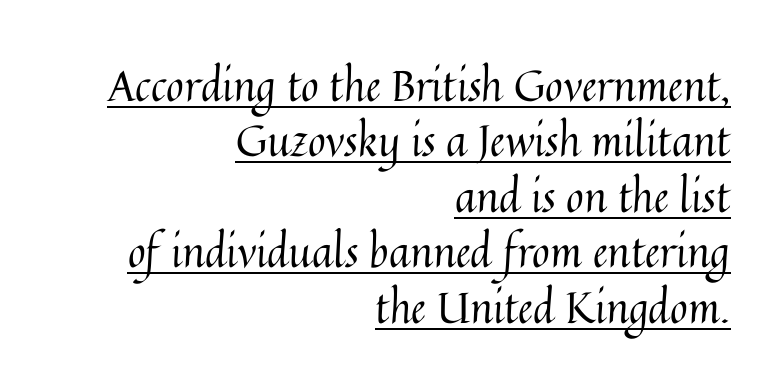
The image shows 43 px regular-weight type; set right-aligned, normal line spacing (1.29x), normal letter spacing, underlined; medium stroke contrast and a medium x-height.
